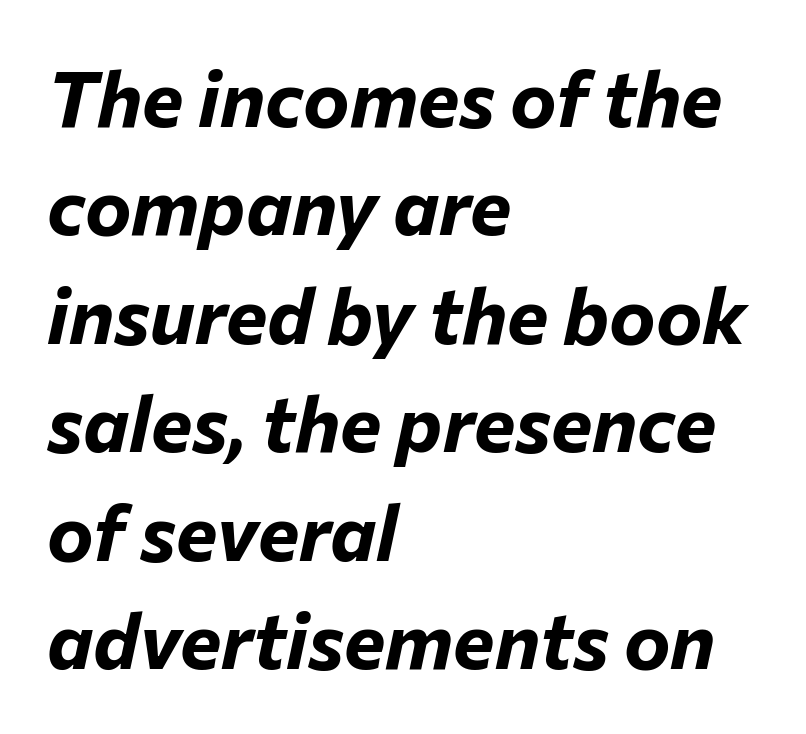
The image shows 78 px bold type, italic (leaning right); set left-aligned, normal line spacing (1.39x), normal letter spacing, not underlined; low stroke contrast and a medium x-height.
